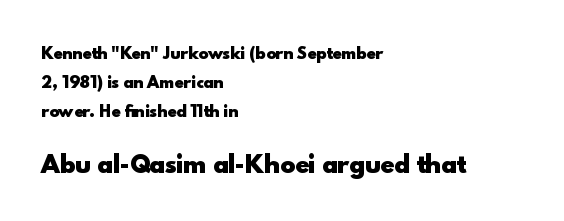
{"italic": "no", "bold": "yes", "underline": "no", "align": "left", "line_spacing": "loose", "line_spacing_ratio": 1.92, "letter_spacing": "normal", "letter_spacing_em": 0.0, "larger_block": "second", "size_ratio": 1.53, "glyph_px": 23}
